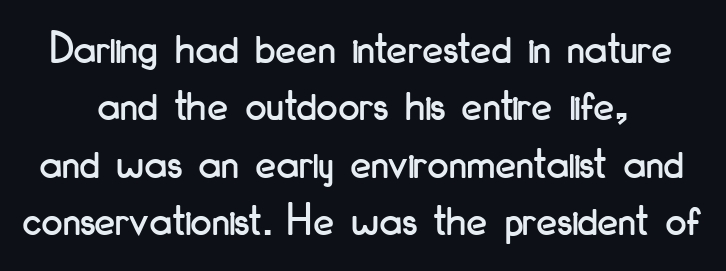
{"serif": "no", "italic": "no", "width": "condensed", "stroke_contrast": "low", "x_height": "small", "monospaced": "no", "underline": "no", "line_spacing_ratio": 1.22, "letter_spacing": "normal", "letter_spacing_em": 0.0, "glyph_px": 47}
